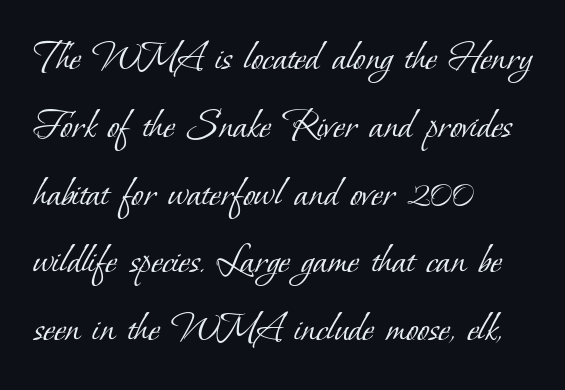
Q: Is the text bold? A: No.
Q: Is the typeface a serif or a sans-serif typeface? A: Serif.
Q: Is the text underlined? A: No.
Q: How is the paragraph aligned? A: Left-aligned.
Q: Is the spacing between letters normal or unusually wide? A: Normal.
Q: Is the spacing between lines tight, normal or loose? A: Normal.
Q: Width (condensed, normal, or wide)? A: Normal.
Q: Stroke contrast? A: Low.
Q: x-height? A: Small.
Q: Monospaced? A: No.
